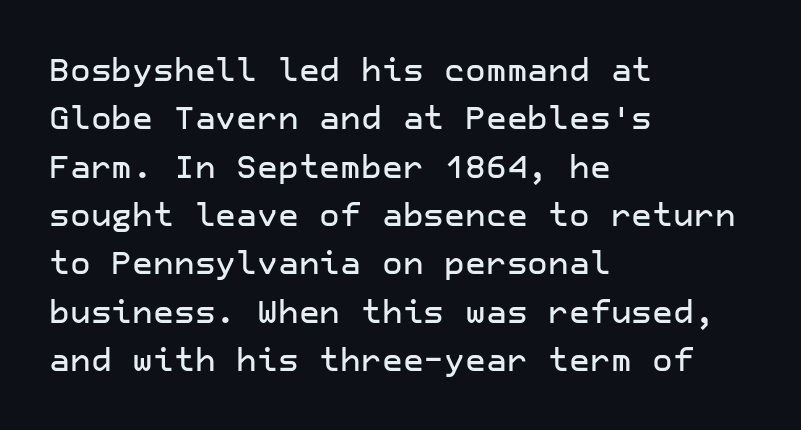
The space directly below the letters is spotless. The compositor pushed each line to the left boundary. Regarding leading, the lines here are spaced in the standard way. Is there any slant? The stems are plumb. Examine the stroke ends and you'll find no serifs. Students, note that the glyphs here touch the page at normal intervals.
